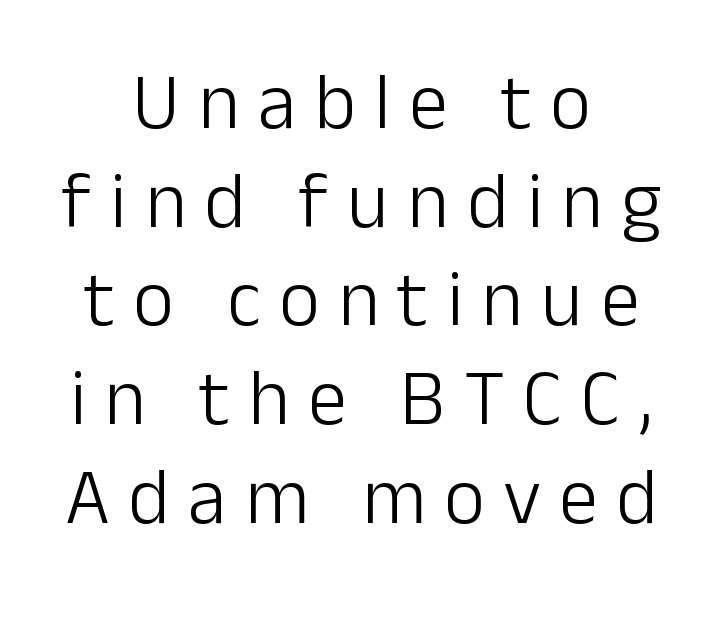
{"serif": "no", "italic": "no", "bold": "no", "weight": "light", "width": "normal", "stroke_contrast": "low", "x_height": "medium", "monospaced": "no", "underline": "no", "align": "center", "line_spacing": "normal", "line_spacing_ratio": 1.25, "letter_spacing": "wide", "letter_spacing_em": 0.23, "glyph_px": 79}
